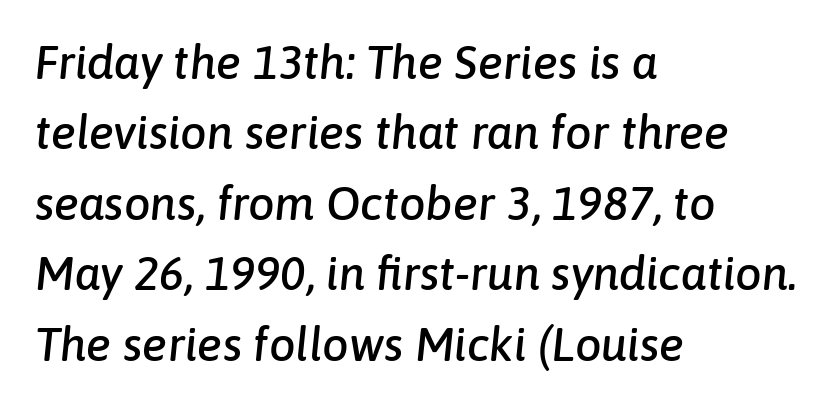
{"italic": "yes", "lean": "right", "slant_degrees": 6, "width": "normal", "stroke_contrast": "low", "x_height": "medium", "monospaced": "no", "underline": "no", "align": "left", "line_spacing": "normal", "line_spacing_ratio": 1.5, "letter_spacing": "normal", "letter_spacing_em": 0.0, "glyph_px": 47}
